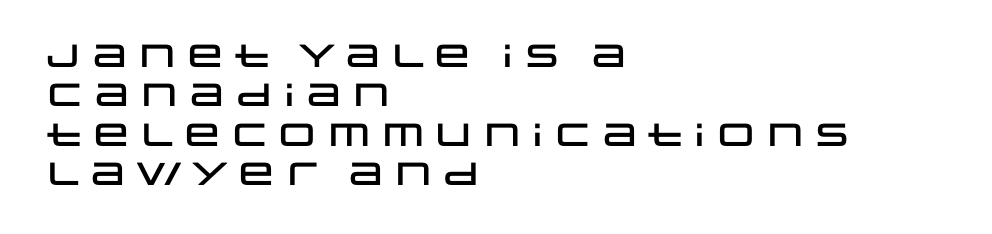
{"serif": "no", "italic": "no", "width": "wide", "stroke_contrast": "low", "x_height": "large", "monospaced": "no", "underline": "no", "align": "left", "line_spacing_ratio": 1.23, "letter_spacing": "normal", "letter_spacing_em": 0.0, "glyph_px": 32}
